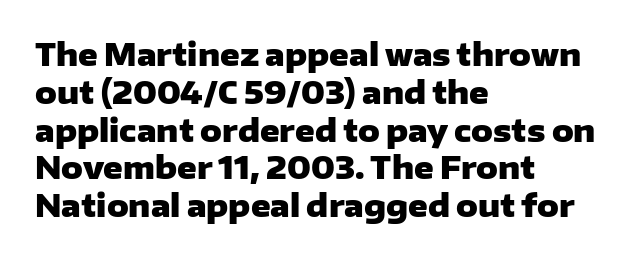
The strip under each line holds only bare page. Think of a printed novel: that variable character pitch is what you see here. The text was rendered using a sans face with plain stroke endings. Vertical strokes here are truly vertical.
